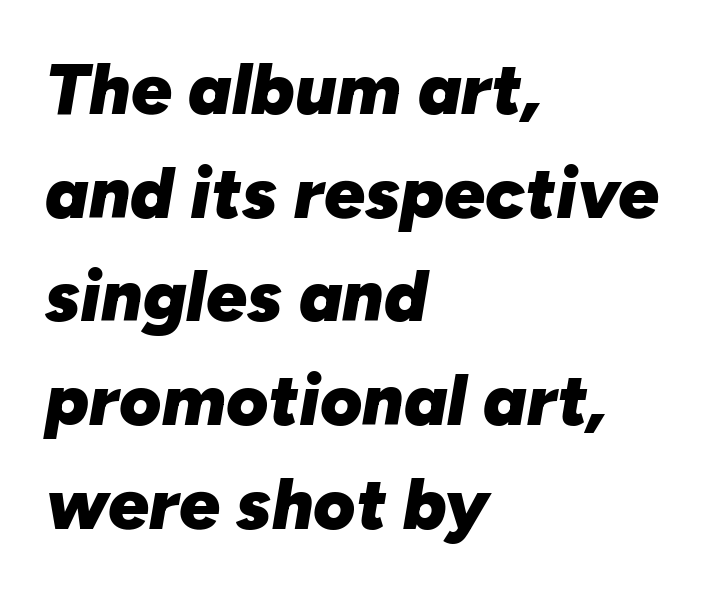
Default kerning and tracking; the words read as compact shapes. Does the weight exceed regular? Yes, all the way to bold. The glyphs look as if they've been sheared to an angle. Layout note: lines flush left. Do the characters align in a grid? No, the font is proportional. What's the leading like? Ordinary, nothing unusual.
